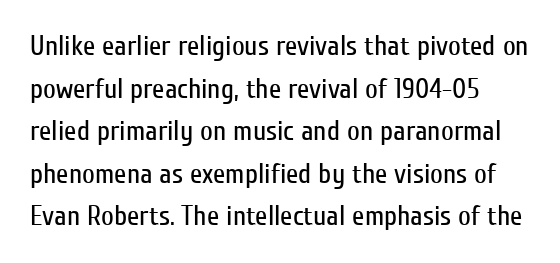
Q: Is the text bold? A: No.
Q: Is the text italic (slanted)? A: No, it is upright.
Q: Is the typeface a serif or a sans-serif typeface? A: Sans-serif.
Q: Is the text underlined? A: No.
Q: How is the paragraph aligned? A: Left-aligned.
Q: Is the spacing between letters normal or unusually wide? A: Normal.
Q: Is the spacing between lines tight, normal or loose? A: Normal.
Q: Width (condensed, normal, or wide)? A: Condensed.
Q: Stroke contrast? A: Low.
Q: x-height? A: Medium.
Q: Monospaced? A: No.
